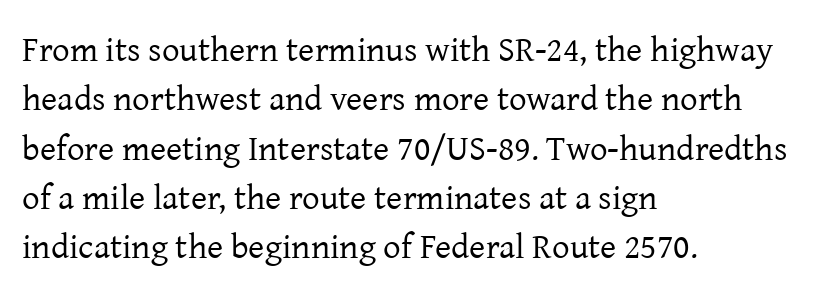
A bare baseline throughout the passage. You can tell from the footed stems that serif type was used. If you drew a line through each stem, it would be perfectly vertical. The weight tops out at a normal text grade.
